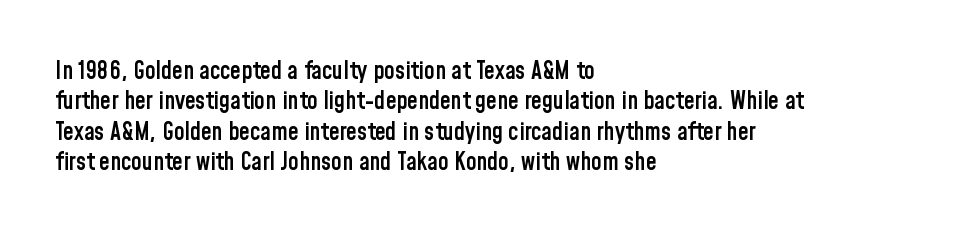
Q: Is the text bold? A: Semi-bold.
Q: Is the text italic (slanted)? A: No, it is upright.
Q: Is the text underlined? A: No.
Q: How is the paragraph aligned? A: Left-aligned.
Q: Is the spacing between letters normal or unusually wide? A: Normal.
Q: Is the spacing between lines tight, normal or loose? A: Normal.
